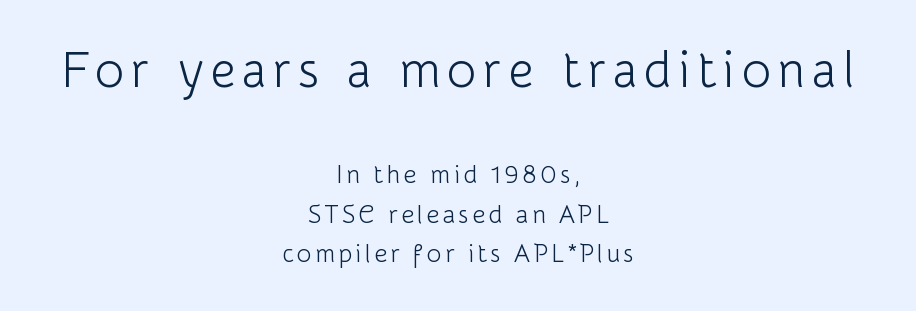
Large over small — that's the arrangement of the two blocks here. Check under the words: just untouched page. The typesetter chose a symmetrical, centered arrangement here. Baseline-to-baseline distance is the conventional proportion of letter height.
